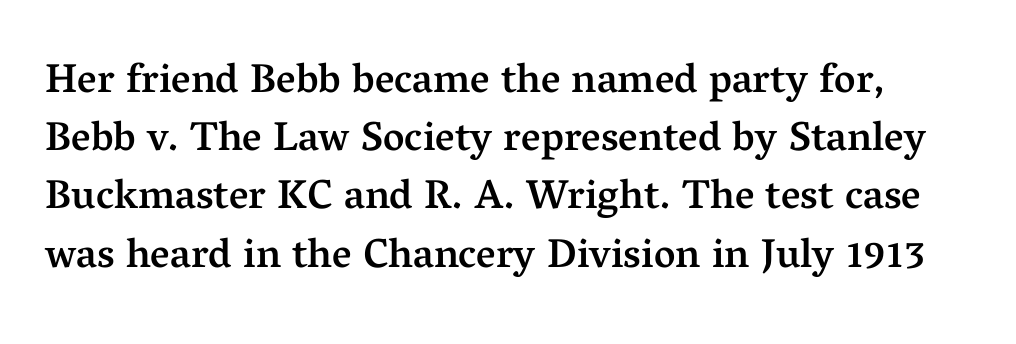
The image shows 41 px semibold serif type, upright; set normal line spacing (1.42x), normal letter spacing, not underlined; medium stroke contrast and a medium x-height.
